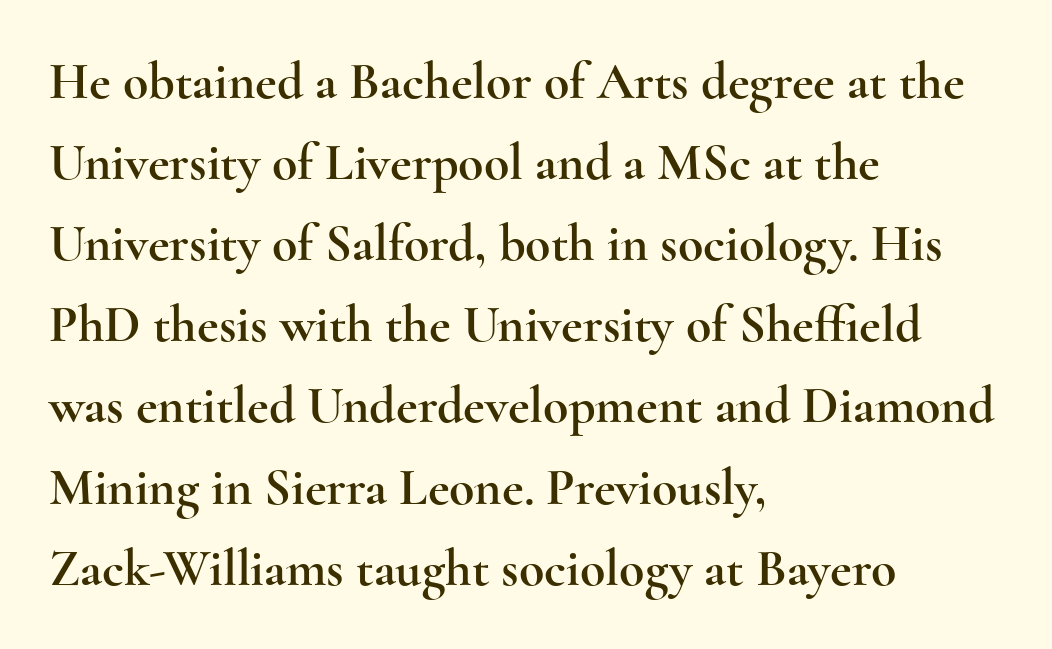
Q: Is the text italic (slanted)? A: No, it is upright.
Q: Is the typeface a serif or a sans-serif typeface? A: Serif.
Q: Is the text underlined? A: No.
Q: How is the paragraph aligned? A: Left-aligned.
Q: Is the spacing between letters normal or unusually wide? A: Normal.
Q: Is the spacing between lines tight, normal or loose? A: Normal.
Q: Width (condensed, normal, or wide)? A: Wide.
Q: x-height? A: Small.
Q: Monospaced? A: No.
